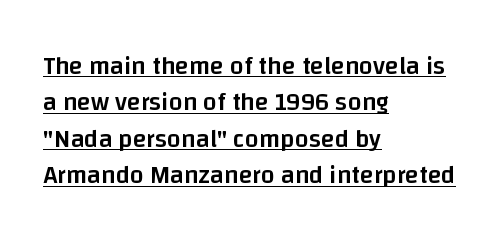
Every row of glyphs begins at an identical x-position on the left. A roman cut, with each character standing at attention. Stems and bowls a touch heavier than normal — semibold. Somebody hit Ctrl+U on this one — the words are underlined.
